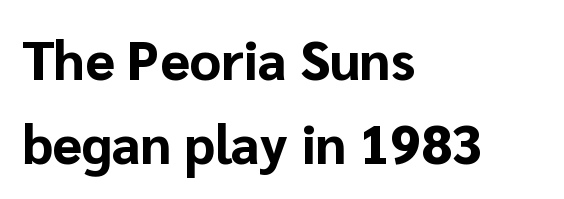
The characters display no serif detailing; their extremities are plain. A typesetter would call this proportional, since set widths differ per character. Default kerning and tracking; the words read as compact shapes. Posture: vertical. Rows of type keep a routine distance in the vertical direction. Has an underline been added? It has not.
